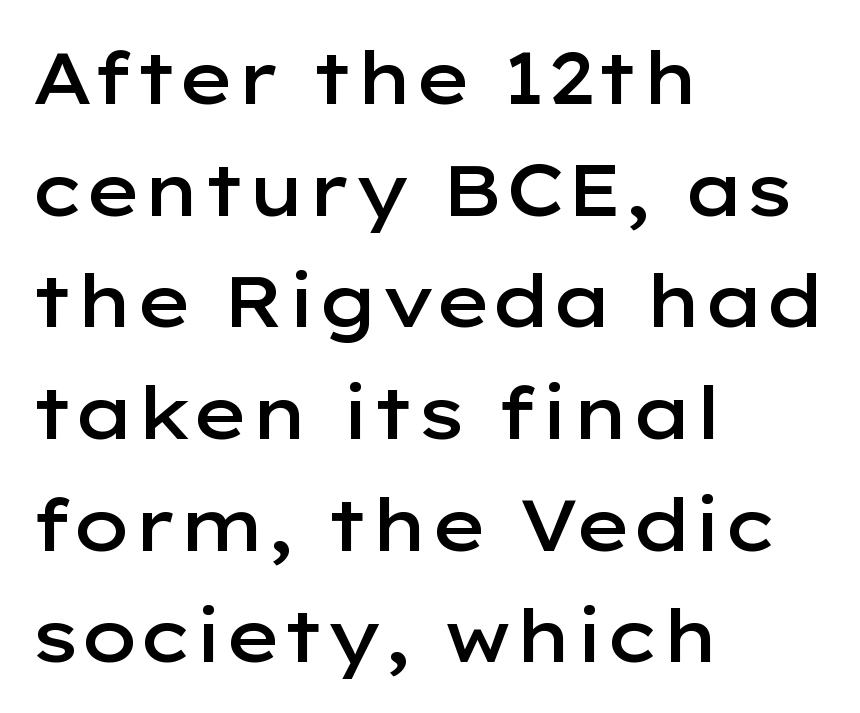
{"serif": "no", "italic": "no", "bold": "semi", "weight": "semibold", "width": "wide", "stroke_contrast": "low", "x_height": "medium", "monospaced": "no", "underline": "no", "align": "left", "line_spacing": "normal", "line_spacing_ratio": 1.53, "letter_spacing": "normal", "letter_spacing_em": 0.0, "glyph_px": 73}
